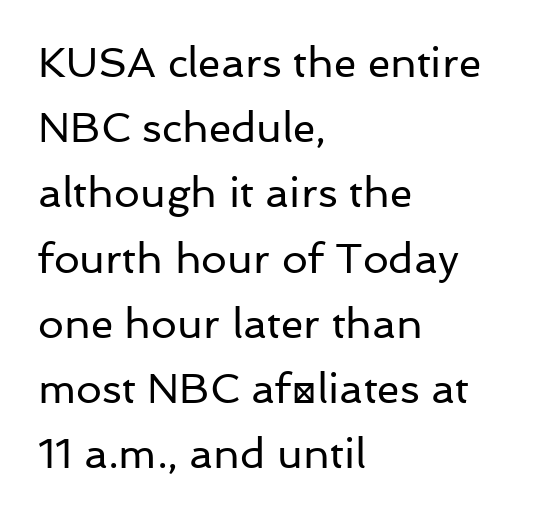
This sample uses an upright cut, with every glyph sitting square on the baseline. This sample uses plain, unmodified letter spacing. Each letter keeps its own natural width here, so spacing adapts to shape. The face used here is a sans, in the tradition of grotesques and geometrics.
